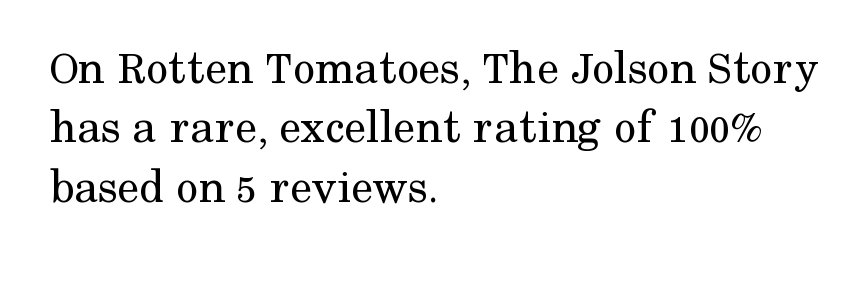
Line beginnings align vertically; line endings do not. The designer went with a serif here, giving each stem small feet. The face looks like a standard text weight, possibly lighter. Observe the ordinary spacing: letters are neighbours, not strangers.
